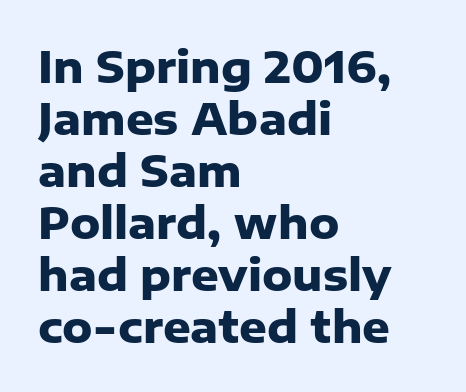
{"serif": "no", "italic": "no", "bold": "yes", "weight": "heavy", "width": "normal", "stroke_contrast": "low", "x_height": "medium", "monospaced": "no", "underline": "no", "align": "left", "line_spacing_ratio": 1.21, "letter_spacing": "normal", "letter_spacing_em": 0.0, "glyph_px": 43}
